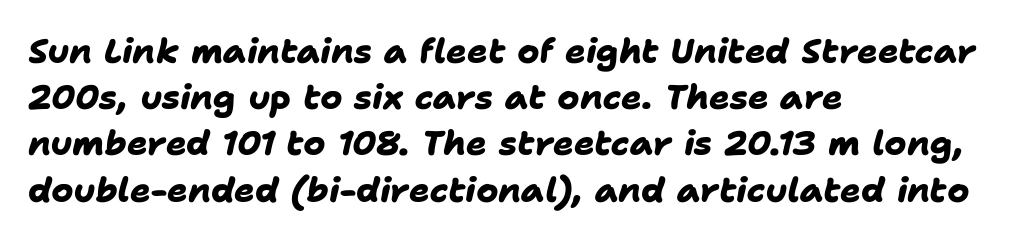
{"serif": "no", "bold": "yes", "weight": "heavy", "width": "normal", "stroke_contrast": "low", "x_height": "medium", "monospaced": "no", "underline": "no", "align": "left", "line_spacing": "normal", "line_spacing_ratio": 1.36, "letter_spacing": "normal", "letter_spacing_em": 0.0, "glyph_px": 34}
